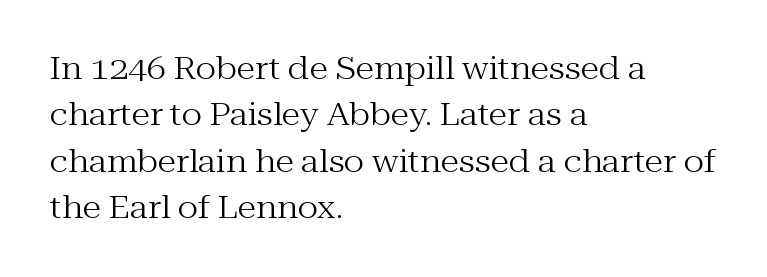
Q: Is the text bold? A: No.
Q: Is the text italic (slanted)? A: No, it is upright.
Q: Is the typeface a serif or a sans-serif typeface? A: Serif.
Q: Is the text underlined? A: No.
Q: How is the paragraph aligned? A: Left-aligned.
Q: Is the spacing between letters normal or unusually wide? A: Normal.
Q: Is the spacing between lines tight, normal or loose? A: Normal.
Q: Width (condensed, normal, or wide)? A: Normal.
Q: Stroke contrast? A: Medium.
Q: x-height? A: Medium.
Q: Monospaced? A: No.
